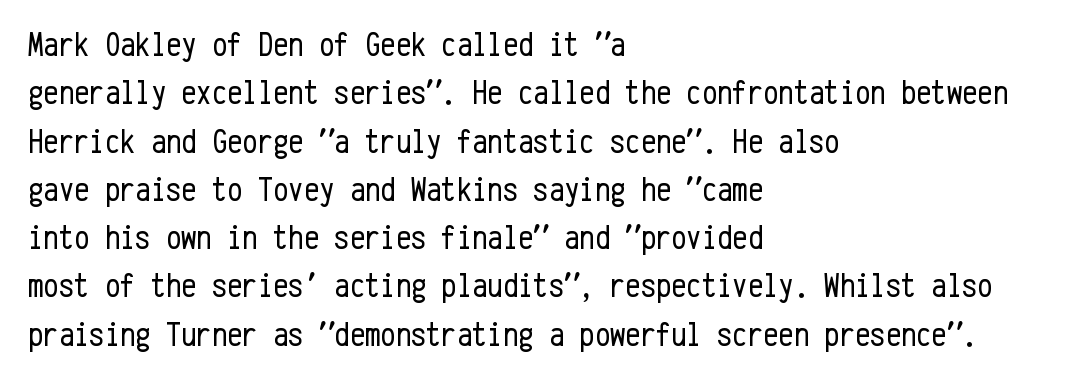
The image shows 34 px regular-weight, condensed sans-serif type, upright, monospaced; set left-aligned, normal line spacing (1.42x), normal letter spacing, not underlined; low stroke contrast and a medium x-height.
